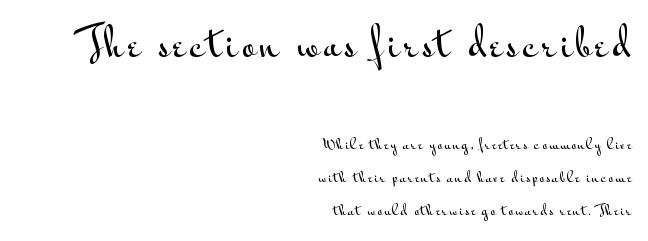
Of the two passages, the one on top uses the larger point size. The foot of each line stays bare and open. The type family on display is of the sans-serif kind. Does the leading feel generous? Absolutely, it's lavish. Think of a printed novel: that variable character pitch is what you see here.
